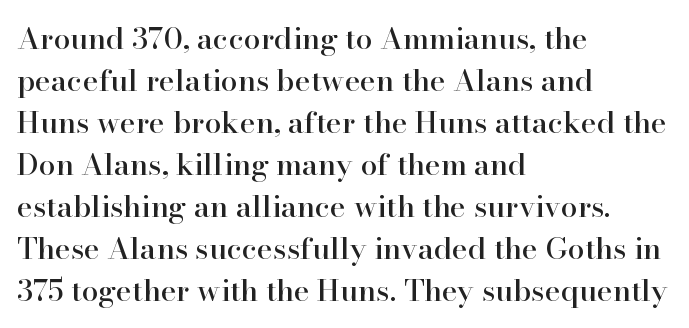
The image shows 30 px serif type, upright; set left-aligned, normal line spacing (1.4x), normal letter spacing, not underlined; high stroke contrast and a small x-height.
